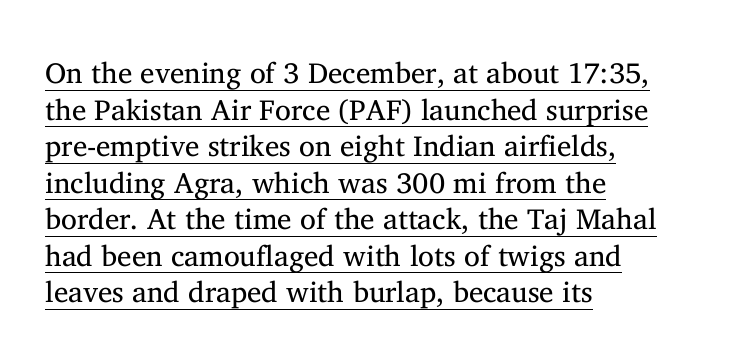
Q: Is the text bold? A: No.
Q: Is the text italic (slanted)? A: No, it is upright.
Q: Is the typeface a serif or a sans-serif typeface? A: Serif.
Q: Is the text underlined? A: Yes.
Q: How is the paragraph aligned? A: Left-aligned.
Q: Is the spacing between letters normal or unusually wide? A: Normal.
Q: Is the spacing between lines tight, normal or loose? A: Normal.
Q: Width (condensed, normal, or wide)? A: Normal.
Q: Stroke contrast? A: Medium.
Q: x-height? A: Medium.
Q: Monospaced? A: No.
